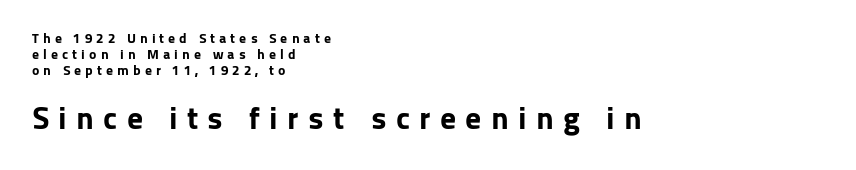
The image shows 32 px bold sans-serif type, upright; set left-aligned, tight line spacing (1.14x), unusually wide letter spacing (+0.29 em), not underlined; the second (bottom) block is 2.29x larger; low stroke contrast and a medium x-height.
